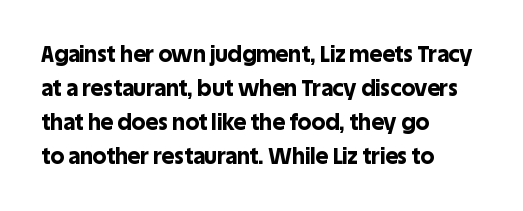
The image shows 22 px bold type, upright; set left-aligned, normal line spacing (1.54x), normal letter spacing, not underlined.
